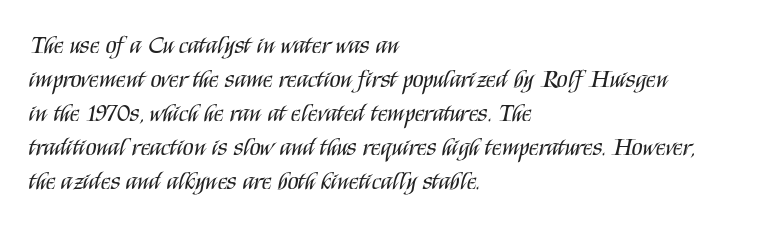
The image shows 25 px text type; set left-aligned, normal line spacing (1.36x), normal letter spacing, not underlined.
